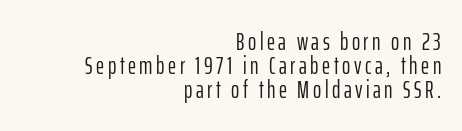
The image shows 25 px text type, upright; set right-aligned, tight line spacing (0.97x), not underlined.
